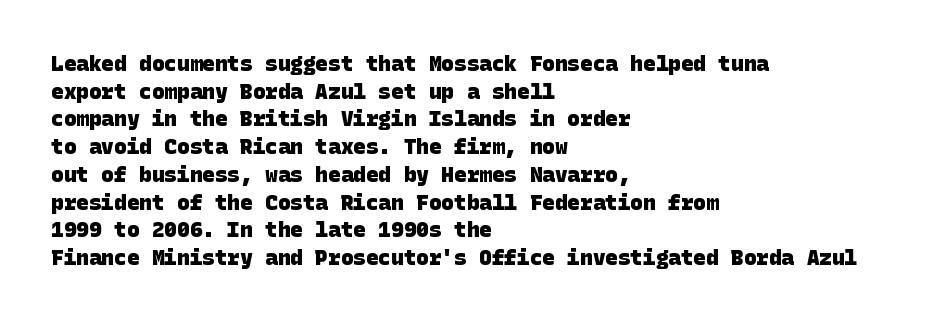
{"bold": "yes", "underline": "no", "align": "left", "line_spacing": "normal", "line_spacing_ratio": 1.32, "letter_spacing": "normal", "letter_spacing_em": 0.0, "glyph_px": 21}
